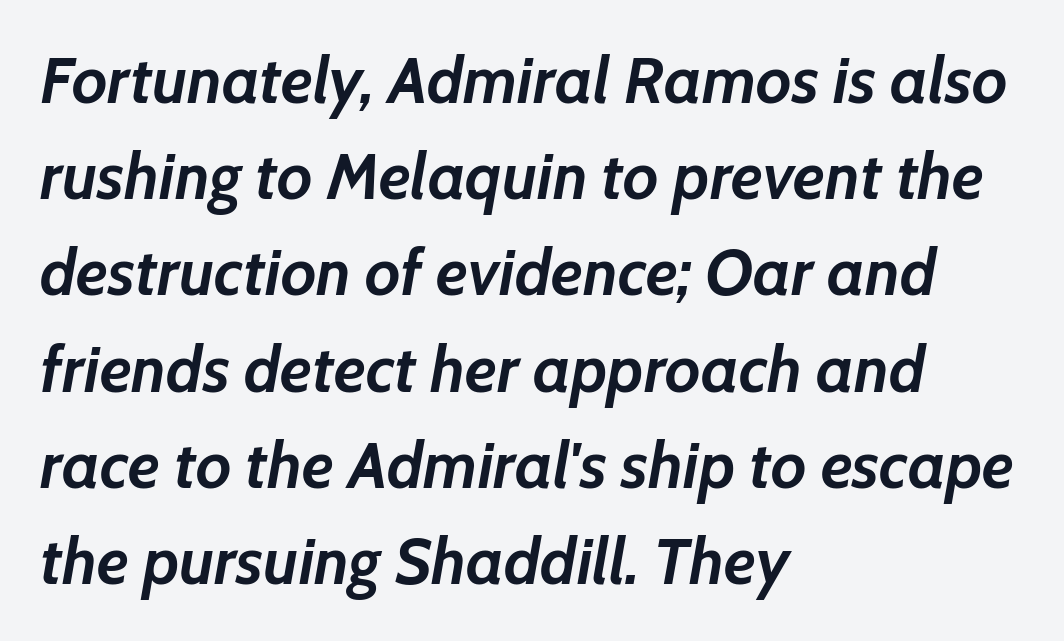
{"italic": "yes", "lean": "right", "slant_degrees": 7, "bold": "yes", "weight": "semibold", "width": "normal", "stroke_contrast": "low", "x_height": "medium", "monospaced": "no", "underline": "no", "align": "left", "line_spacing": "normal", "line_spacing_ratio": 1.48, "letter_spacing": "normal", "letter_spacing_em": 0.0, "glyph_px": 65}
